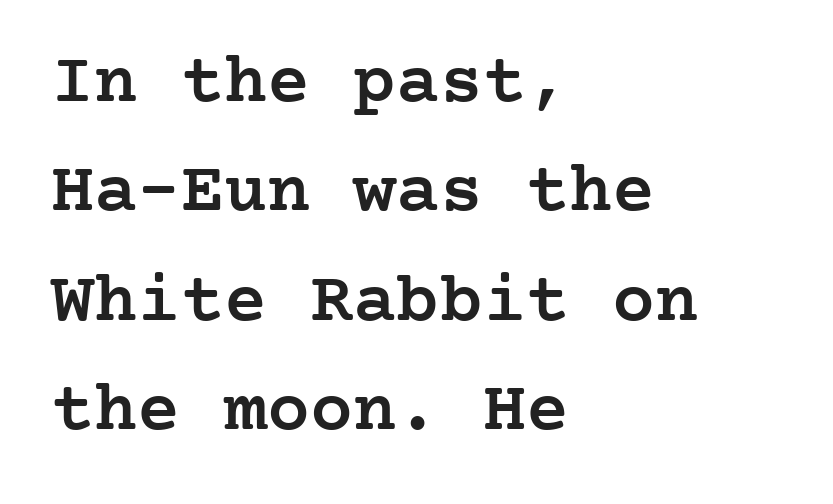
Q: Is the text bold? A: Semi-bold.
Q: Is the text italic (slanted)? A: No, it is upright.
Q: Is the typeface a serif or a sans-serif typeface? A: Serif.
Q: Is the text underlined? A: No.
Q: How is the paragraph aligned? A: Left-aligned.
Q: Is the spacing between letters normal or unusually wide? A: Normal.
Q: Is the spacing between lines tight, normal or loose? A: Normal.
Q: Width (condensed, normal, or wide)? A: Normal.
Q: Stroke contrast? A: Low.
Q: x-height? A: Medium.
